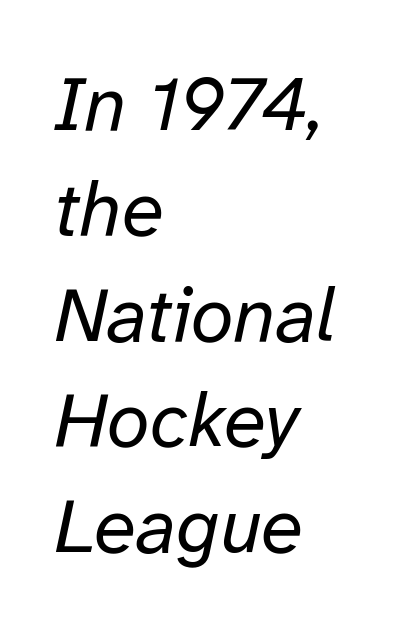
Stem width sits at or under what a default text font uses. The rendering uses natural spacing where letterforms have individual widths. Here the glyphs are tracked normally, forming tight word shapes. The block of text has a typical density, with ordinary space between rows.
